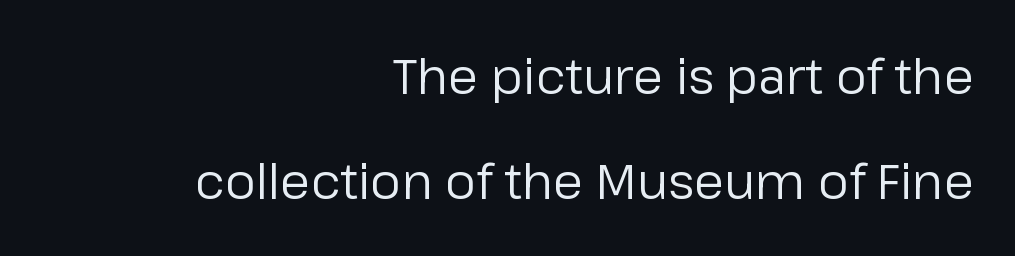
Q: Is the text bold? A: No.
Q: Is the text italic (slanted)? A: No, it is upright.
Q: Is the typeface a serif or a sans-serif typeface? A: Sans-serif.
Q: Is the text underlined? A: No.
Q: How is the paragraph aligned? A: Right-aligned.
Q: Is the spacing between letters normal or unusually wide? A: Normal.
Q: Is the spacing between lines tight, normal or loose? A: Loose.
Q: Width (condensed, normal, or wide)? A: Normal.
Q: Stroke contrast? A: Low.
Q: x-height? A: Medium.
Q: Monospaced? A: No.
